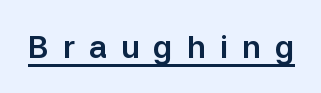
Q: Is the text italic (slanted)? A: No, it is upright.
Q: Is the typeface a serif or a sans-serif typeface? A: Sans-serif.
Q: Is the text underlined? A: Yes.
Q: Is the spacing between letters normal or unusually wide? A: Unusually wide.
Q: Width (condensed, normal, or wide)? A: Normal.
Q: Stroke contrast? A: Low.
Q: x-height? A: Medium.
Q: Monospaced? A: No.
